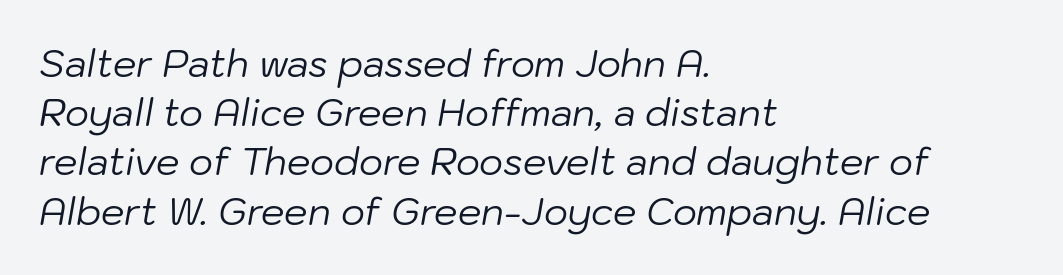
The image shows 37 px regular-weight type, italic (leaning right); set left-aligned, normal line spacing (1.33x), normal letter spacing, not underlined; low stroke contrast and a medium x-height.
